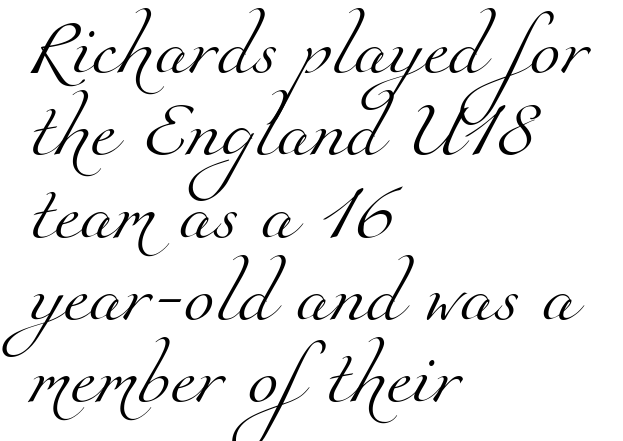
{"serif": "yes", "bold": "no", "weight": "light", "width": "normal", "stroke_contrast": "medium", "x_height": "small", "monospaced": "no", "underline": "no", "align": "left", "line_spacing": "normal", "line_spacing_ratio": 1.47, "letter_spacing": "normal", "letter_spacing_em": 0.0, "glyph_px": 56}
